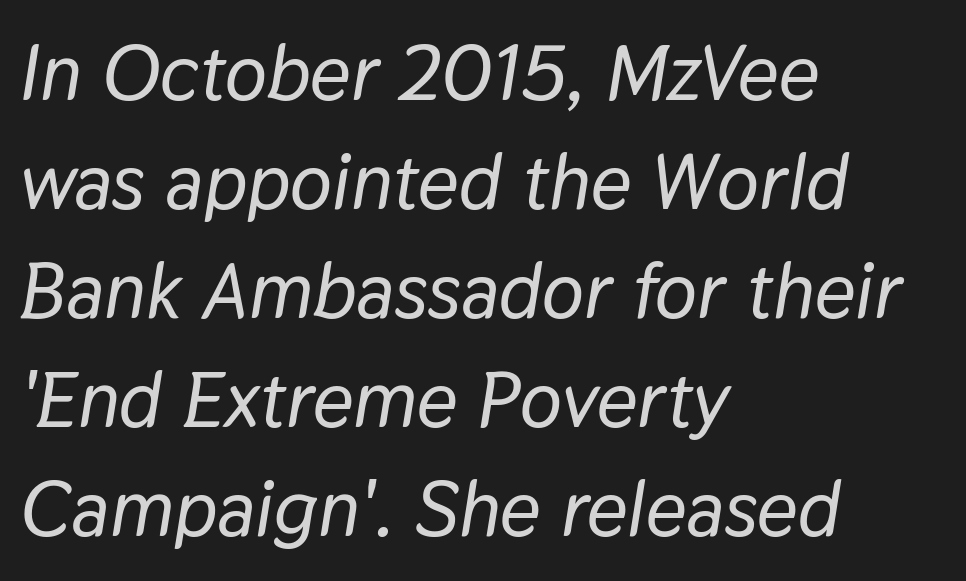
Q: Is the text italic (slanted)? A: Yes, it leans right by about 9 degrees.
Q: Is the text underlined? A: No.
Q: How is the paragraph aligned? A: Left-aligned.
Q: Is the spacing between letters normal or unusually wide? A: Normal.
Q: Is the spacing between lines tight, normal or loose? A: Normal.
Q: Width (condensed, normal, or wide)? A: Normal.
Q: Stroke contrast? A: Low.
Q: x-height? A: Medium.
Q: Monospaced? A: No.
